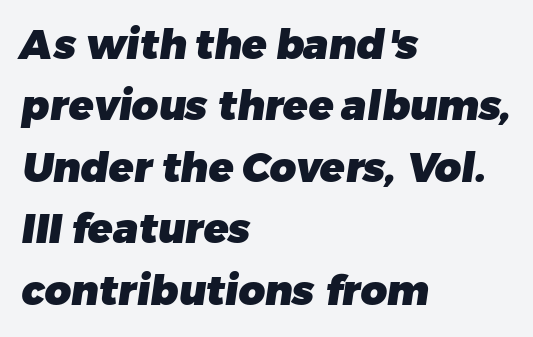
Q: Is the text bold? A: Yes.
Q: Is the typeface a serif or a sans-serif typeface? A: Sans-serif.
Q: Is the text underlined? A: No.
Q: How is the paragraph aligned? A: Left-aligned.
Q: Is the spacing between letters normal or unusually wide? A: Normal.
Q: Is the spacing between lines tight, normal or loose? A: Normal.
Q: Width (condensed, normal, or wide)? A: Normal.
Q: Stroke contrast? A: Low.
Q: x-height? A: Medium.
Q: Monospaced? A: No.
